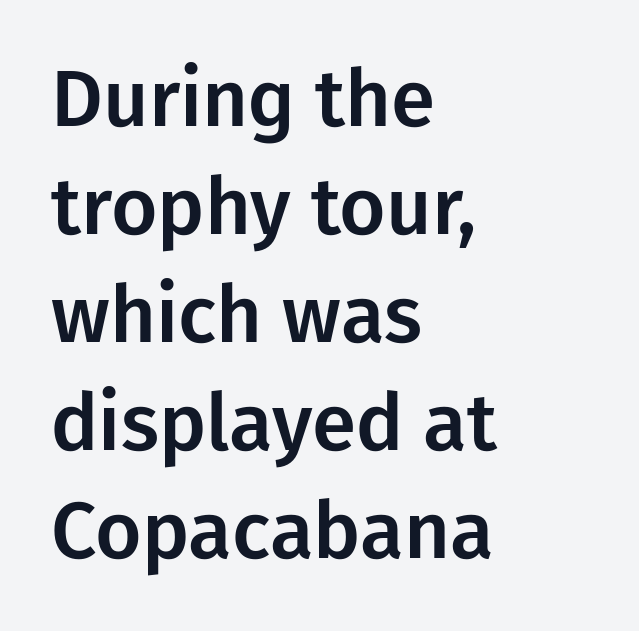
This is sans-serif lettering, the kind often seen on screens and signage. The lines in this sample share a left origin and differ only in where they stop. You could not count columns in this text — the font is proportionally spaced. The passage shown has conventional tracking throughout. Check under the words: just untouched page.
